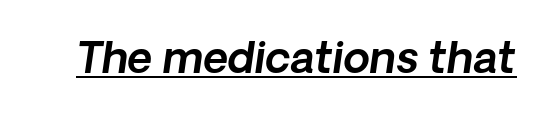
Note the varied advance widths — an 'i' is clearly narrower than an 'm'. The letterforms sit shoulder to shoulder at normal distance. Quick note: underline on. Characters are canted at an angle relative to the baseline's perpendicular.
